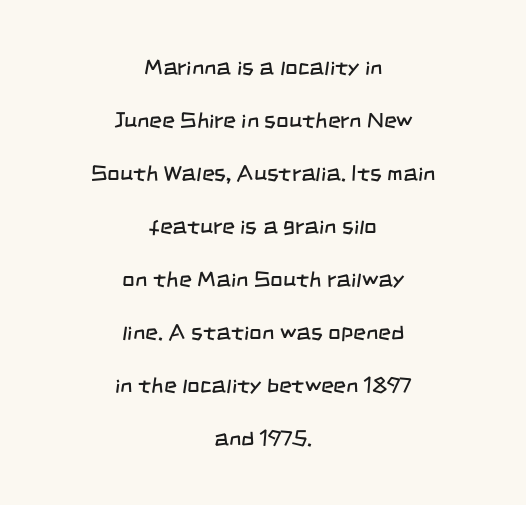
{"bold": "no", "underline": "no", "align": "center", "line_spacing": "loose", "line_spacing_ratio": 2.41, "letter_spacing": "normal", "letter_spacing_em": 0.0, "glyph_px": 22}
